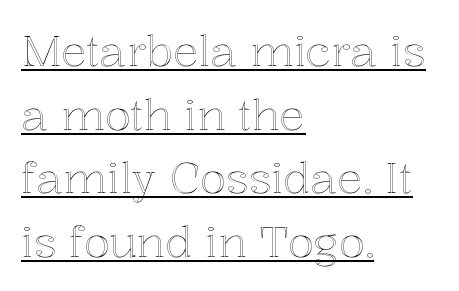
{"italic": "no", "width": "normal", "x_height": "medium", "monospaced": "no", "underline": "yes", "align": "left", "line_spacing": "normal", "line_spacing_ratio": 1.48, "letter_spacing": "normal", "letter_spacing_em": 0.0, "glyph_px": 43}
